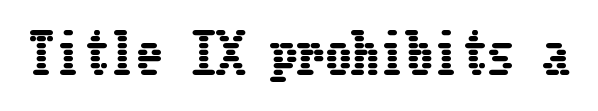
Q: Is the text italic (slanted)? A: No, it is upright.
Q: Is the text underlined? A: No.
Q: Is the spacing between letters normal or unusually wide? A: Normal.
Q: Width (condensed, normal, or wide)? A: Condensed.
Q: Stroke contrast? A: Low.
Q: x-height? A: Medium.
